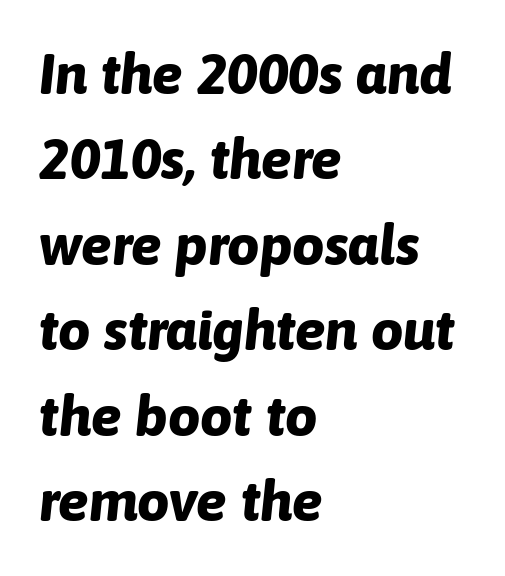
Q: Is the text bold? A: Yes.
Q: Is the text italic (slanted)? A: Yes, it leans right by about 6 degrees.
Q: Is the text underlined? A: No.
Q: How is the paragraph aligned? A: Left-aligned.
Q: Is the spacing between letters normal or unusually wide? A: Normal.
Q: Is the spacing between lines tight, normal or loose? A: Normal.
Q: Width (condensed, normal, or wide)? A: Normal.
Q: Stroke contrast? A: Low.
Q: x-height? A: Medium.
Q: Monospaced? A: No.
